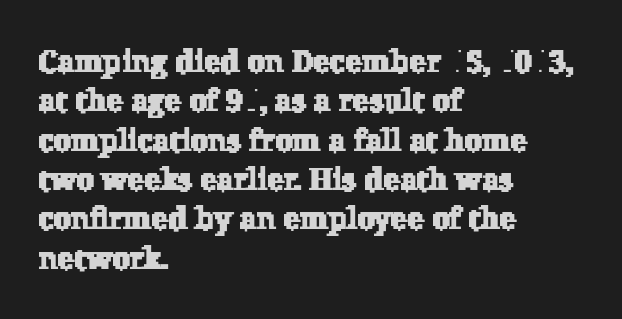
The passage shown is typed in a proportional face where columns would drift. The font family rendered here belongs to the serif group. The string is rendered with underlining switched off. These lines stack with their left ends in a neat column. This rendering leaves character spacing at its baseline value. Evenly set lines give the paragraph a standard silhouette.
